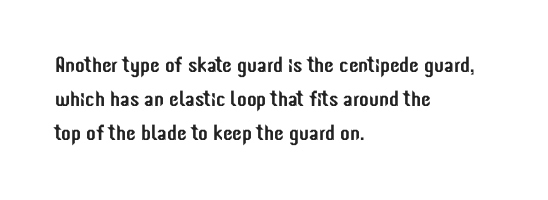
Inter-character spacing is left at the font's built-in metrics. A bare baseline throughout the passage. The typography opts for an upright posture over an oblique one. Casual observation: everything's shoved over to the left.
